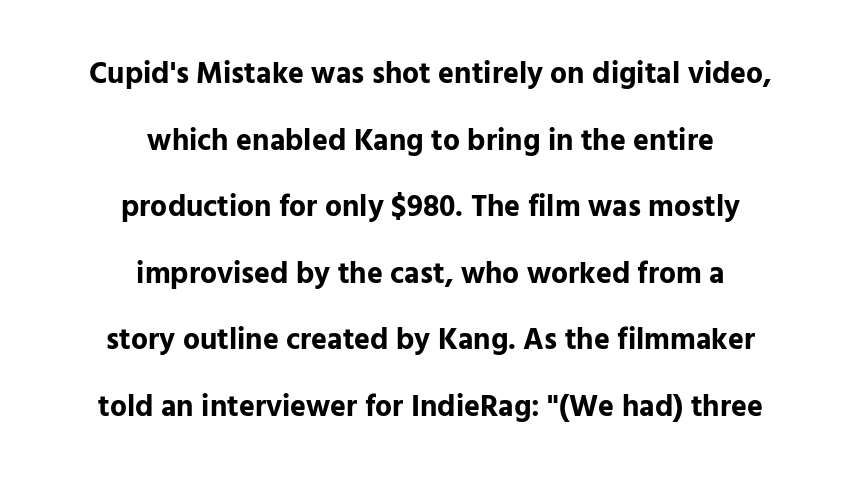
Q: Is the text bold? A: Yes.
Q: Is the text italic (slanted)? A: No, it is upright.
Q: Is the typeface a serif or a sans-serif typeface? A: Sans-serif.
Q: Is the text underlined? A: No.
Q: How is the paragraph aligned? A: Centered.
Q: Is the spacing between letters normal or unusually wide? A: Normal.
Q: Is the spacing between lines tight, normal or loose? A: Loose.
Q: Width (condensed, normal, or wide)? A: Normal.
Q: Stroke contrast? A: Low.
Q: x-height? A: Medium.
Q: Monospaced? A: No.
